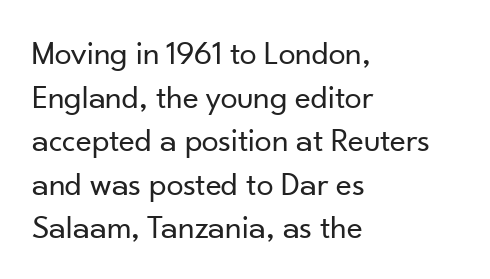
A typesetter would call this proportional, since set widths differ per character. Where is the straight margin? On the left. There is no visible air inserted between adjacent glyphs. Underline: absent.
